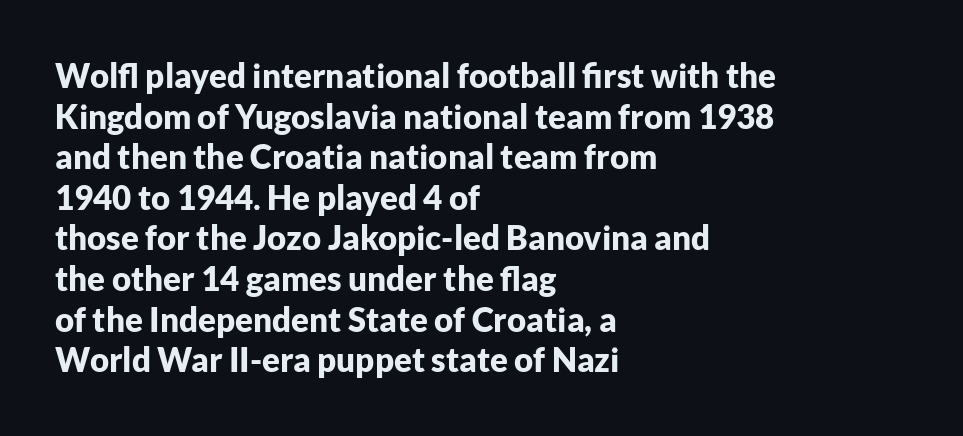
The strokes are fattened all the way to bold. Check where the strokes stop: nothing finishes them off — pure sans. The specimen reads as upright at a glance. Beneath every word, the page is bare. This rendering leaves character spacing at its baseline value.
